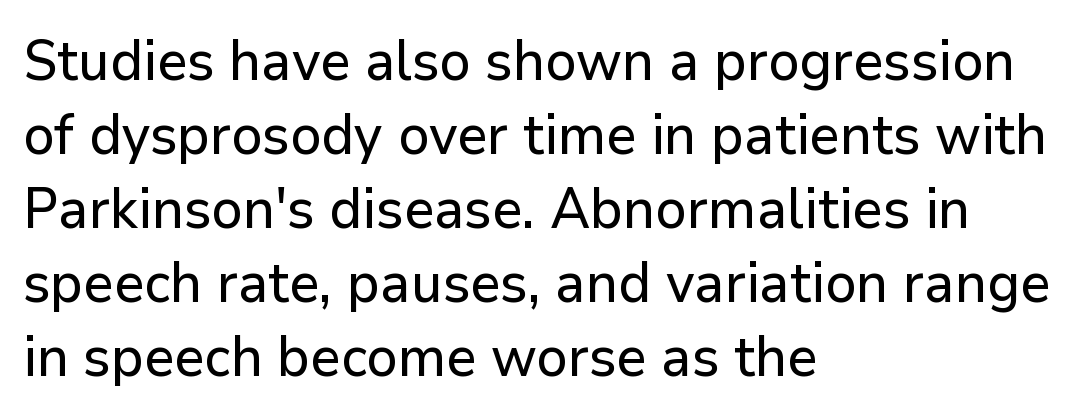
The image shows 56 px sans-serif type, upright; set left-aligned, normal line spacing (1.32x), normal letter spacing, not underlined; low stroke contrast and a medium x-height.
